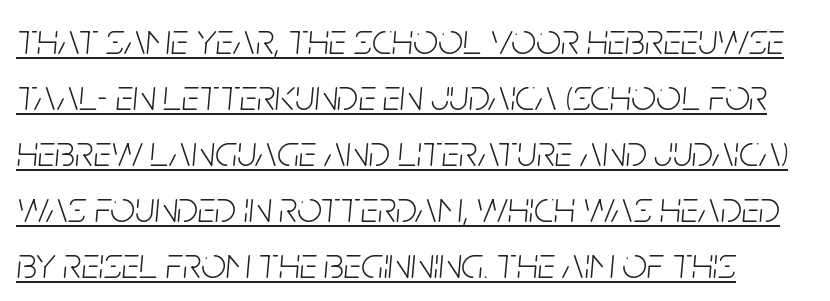
The image shows 44 px light, condensed type, italic (leaning right); set normal line spacing (1.27x), normal letter spacing, underlined; low stroke contrast and a large x-height.
